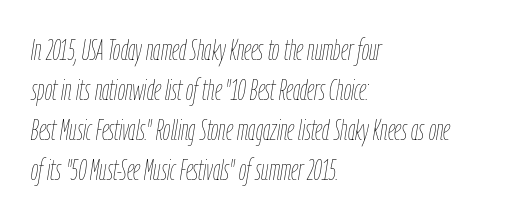
The zone under the glyphs is completely vacant. Think of a printed novel: that variable character pitch is what you see here. The compositor pushed each line to the left boundary. Look at the tracking — it's just the regular setting, nothing added. The strokes are not fattened; the text isn't bold.
